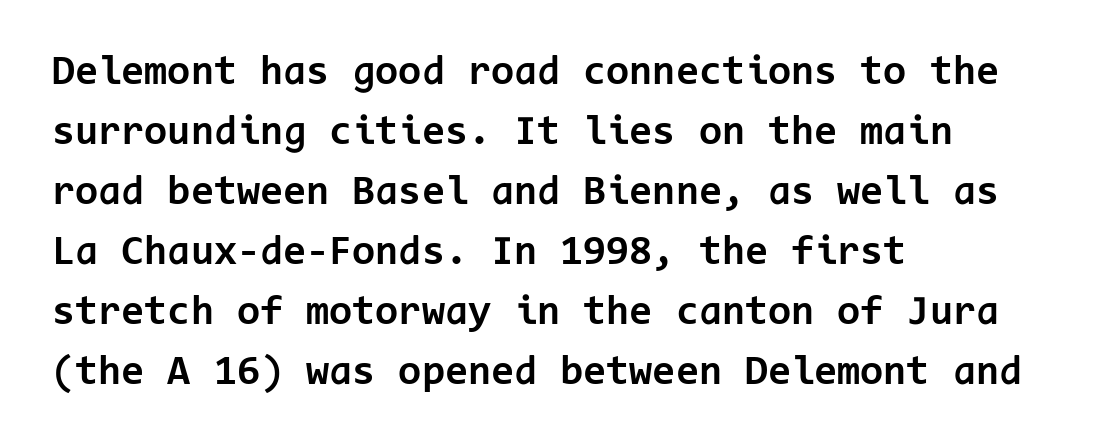
Q: Is the text bold? A: Yes.
Q: Is the text italic (slanted)? A: No, it is upright.
Q: Is the typeface a serif or a sans-serif typeface? A: Sans-serif.
Q: Is the text underlined? A: No.
Q: How is the paragraph aligned? A: Left-aligned.
Q: Is the spacing between letters normal or unusually wide? A: Normal.
Q: Is the spacing between lines tight, normal or loose? A: Normal.
Q: Width (condensed, normal, or wide)? A: Normal.
Q: Stroke contrast? A: Low.
Q: x-height? A: Medium.
Q: Monospaced? A: Yes.
